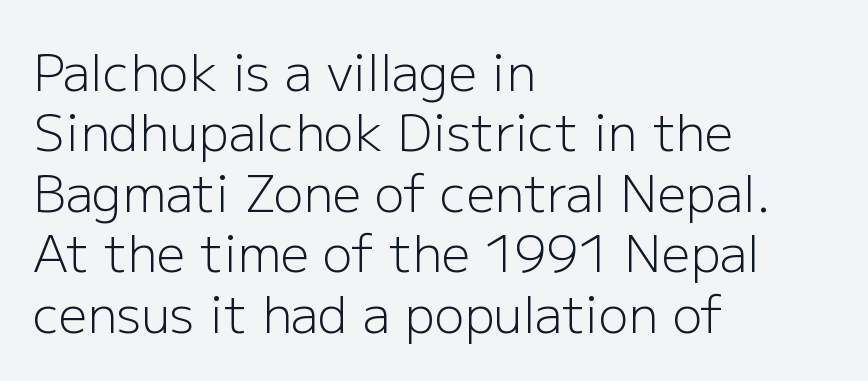
This is sans-serif lettering, the kind often seen on screens and signage. Does extra space separate the letters? No, they use regular spacing. Leftover space on each line is placed entirely after the last word. Note the varied advance widths — an 'i' is clearly narrower than an 'm'. Stroke mass is kept to a normal reading level or below. The lettering stays uniformly vertical, giving the passage a roman look.
